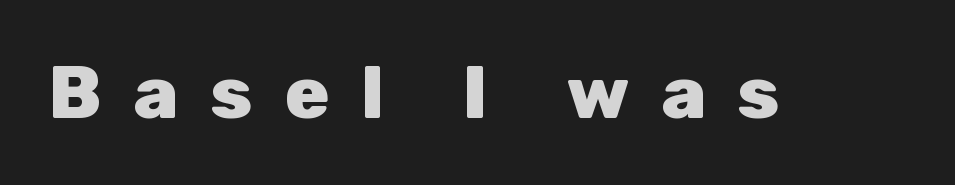
The image shows 74 px heavy sans-serif type, upright; set unusually wide letter spacing (+0.43 em), not underlined; low stroke contrast and a medium x-height.
